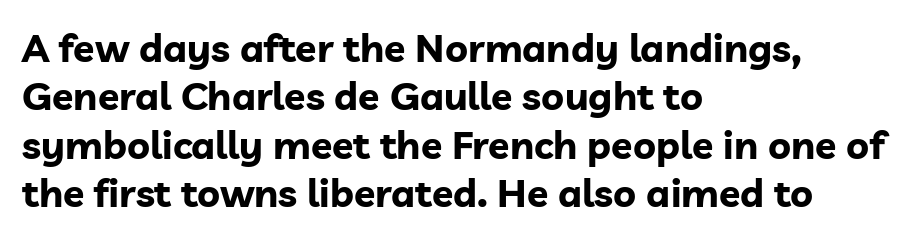
Q: Is the text bold? A: Yes.
Q: Is the text italic (slanted)? A: No, it is upright.
Q: Is the typeface a serif or a sans-serif typeface? A: Sans-serif.
Q: Is the text underlined? A: No.
Q: How is the paragraph aligned? A: Left-aligned.
Q: Is the spacing between letters normal or unusually wide? A: Normal.
Q: Width (condensed, normal, or wide)? A: Normal.
Q: Stroke contrast? A: Low.
Q: x-height? A: Medium.
Q: Monospaced? A: No.
